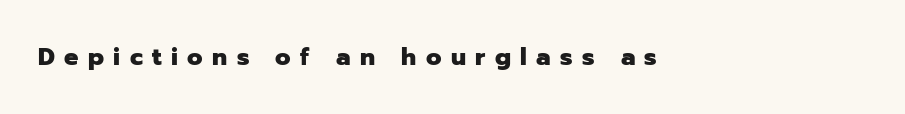
Q: Is the text bold? A: Yes.
Q: Is the text italic (slanted)? A: No, it is upright.
Q: Is the text underlined? A: No.
Q: How is the paragraph aligned? A: Left-aligned.
Q: Is the spacing between letters normal or unusually wide? A: Unusually wide.
